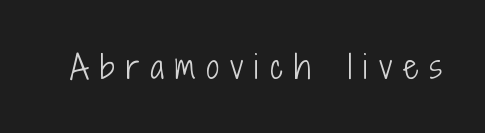
The image shows 32 px light, condensed sans-serif type, upright; set unusually wide letter spacing (+0.35 em), not underlined; low stroke contrast and a medium x-height.
